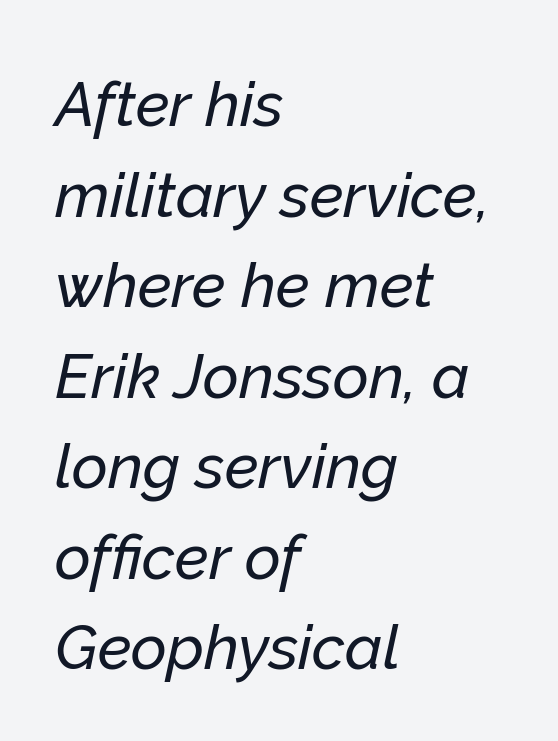
The image shows 62 px text type, italic (leaning right); set left-aligned, normal line spacing (1.46x), normal letter spacing, not underlined; low stroke contrast and a medium x-height.
